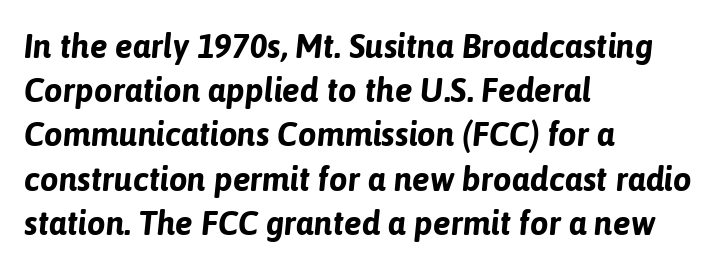
{"italic": "yes", "lean": "right", "slant_degrees": 6, "bold": "yes", "weight": "bold", "width": "normal", "stroke_contrast": "low", "x_height": "medium", "monospaced": "no", "underline": "no", "align": "left", "line_spacing": "normal", "line_spacing_ratio": 1.34, "letter_spacing": "normal", "letter_spacing_em": 0.0, "glyph_px": 33}
